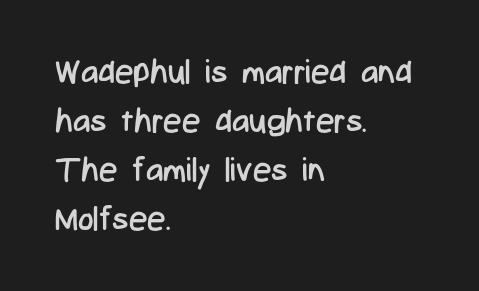
The image shows 33 px regular-weight, condensed sans-serif type, upright; set left-aligned, normal line spacing (1.48x), normal letter spacing, not underlined; low stroke contrast and a medium x-height.
